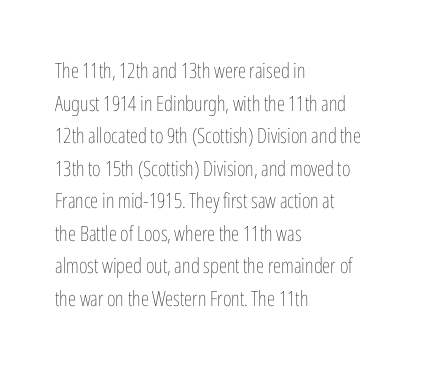
Q: Is the text bold? A: No.
Q: Is the text italic (slanted)? A: No, it is upright.
Q: Is the text underlined? A: No.
Q: How is the paragraph aligned? A: Left-aligned.
Q: Is the spacing between letters normal or unusually wide? A: Normal.
Q: Is the spacing between lines tight, normal or loose? A: Normal.
